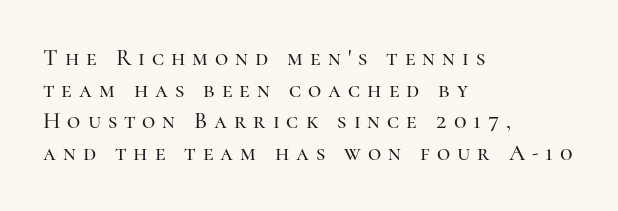
The image shows 23 px text type, upright; set left-aligned, normal line spacing (1.38x), unusually wide letter spacing (+0.3 em), not underlined.
